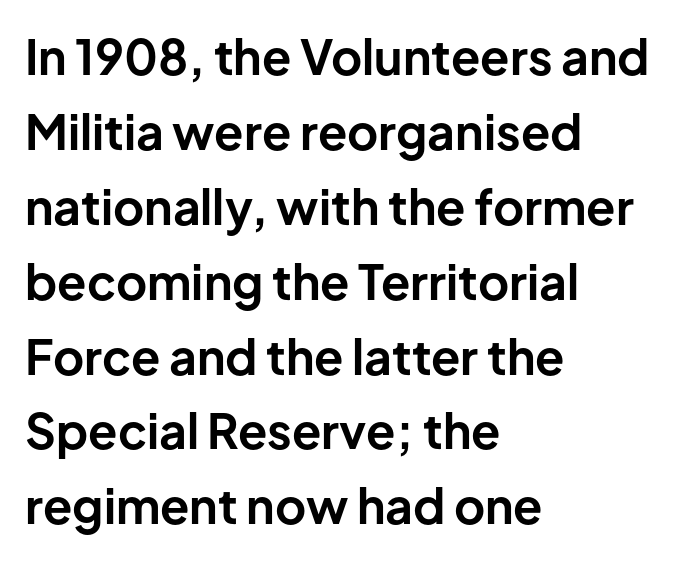
Q: Is the text bold? A: Yes.
Q: Is the text italic (slanted)? A: No, it is upright.
Q: Is the typeface a serif or a sans-serif typeface? A: Sans-serif.
Q: Is the text underlined? A: No.
Q: How is the paragraph aligned? A: Left-aligned.
Q: Is the spacing between letters normal or unusually wide? A: Normal.
Q: Is the spacing between lines tight, normal or loose? A: Normal.
Q: Width (condensed, normal, or wide)? A: Normal.
Q: Stroke contrast? A: Low.
Q: x-height? A: Medium.
Q: Monospaced? A: No.
